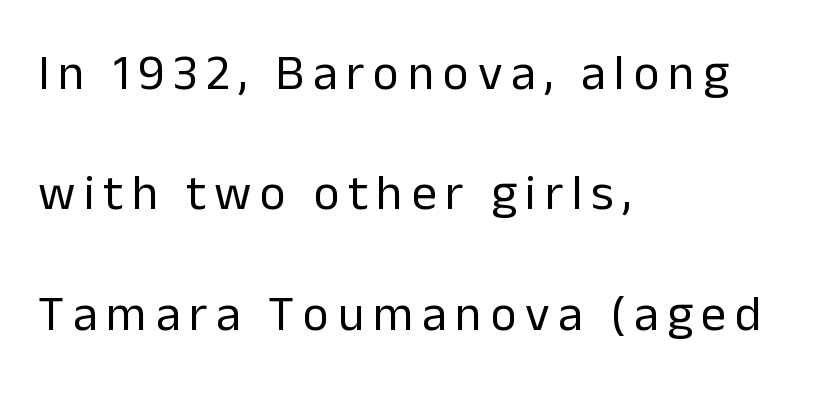
Q: Is the text bold? A: No.
Q: Is the text italic (slanted)? A: No, it is upright.
Q: Is the typeface a serif or a sans-serif typeface? A: Sans-serif.
Q: Is the text underlined? A: No.
Q: How is the paragraph aligned? A: Left-aligned.
Q: Is the spacing between lines tight, normal or loose? A: Loose.
Q: Width (condensed, normal, or wide)? A: Normal.
Q: Stroke contrast? A: Low.
Q: x-height? A: Medium.
Q: Monospaced? A: No.
